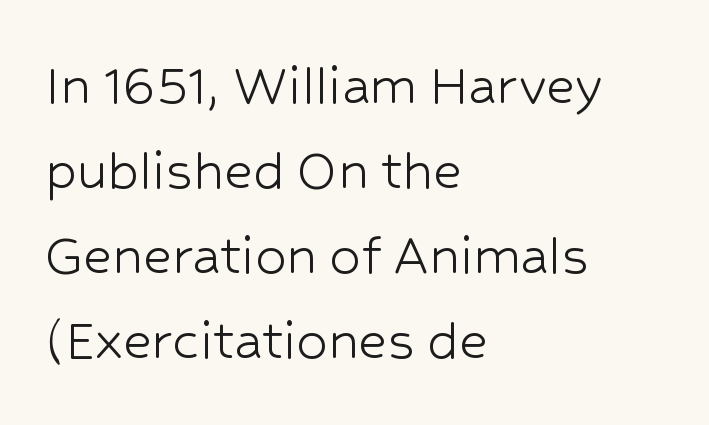
Q: Is the text bold? A: No.
Q: Is the text italic (slanted)? A: No, it is upright.
Q: Is the typeface a serif or a sans-serif typeface? A: Sans-serif.
Q: Is the text underlined? A: No.
Q: How is the paragraph aligned? A: Left-aligned.
Q: Is the spacing between letters normal or unusually wide? A: Normal.
Q: Is the spacing between lines tight, normal or loose? A: Normal.
Q: Width (condensed, normal, or wide)? A: Normal.
Q: Stroke contrast? A: Low.
Q: x-height? A: Medium.
Q: Monospaced? A: No.
